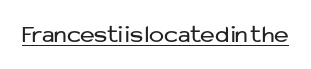
The image shows 25 px text type, upright; set normal letter spacing, underlined.
